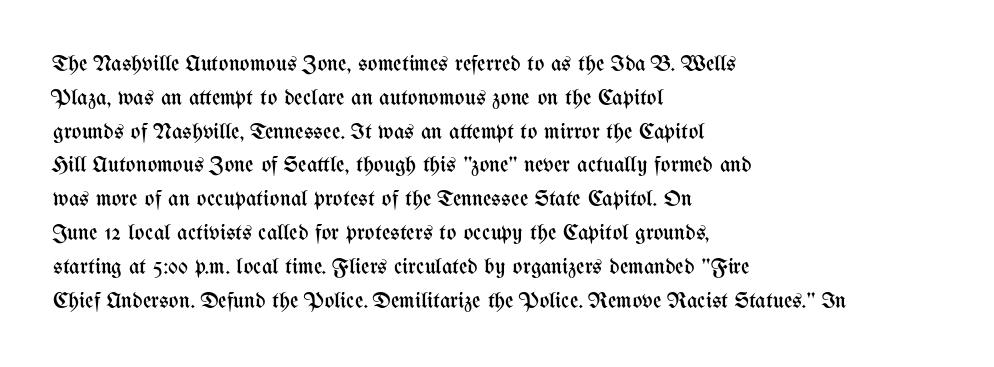
Q: Is the text bold? A: No.
Q: Is the text italic (slanted)? A: No, it is upright.
Q: Is the text underlined? A: No.
Q: How is the paragraph aligned? A: Left-aligned.
Q: Is the spacing between letters normal or unusually wide? A: Normal.
Q: Is the spacing between lines tight, normal or loose? A: Normal.
